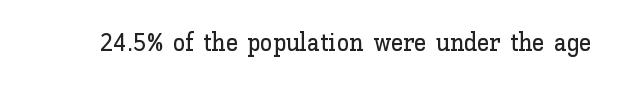
The image shows 25 px text type, upright; set normal letter spacing, not underlined.
